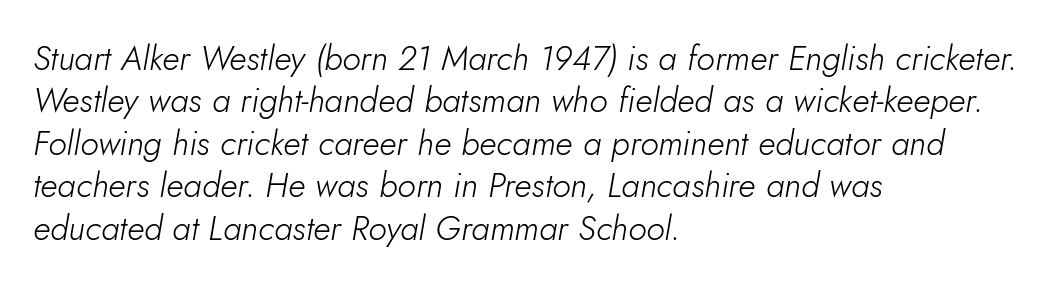
Here the designer chose a conventional face with non-uniform glyph widths. The gap between lines stays unmarked. The passage is arranged the way most books set body copy — flush left. Evenly set lines give the paragraph a standard silhouette. The characters are drawn with everyday or finer stroke widths.
